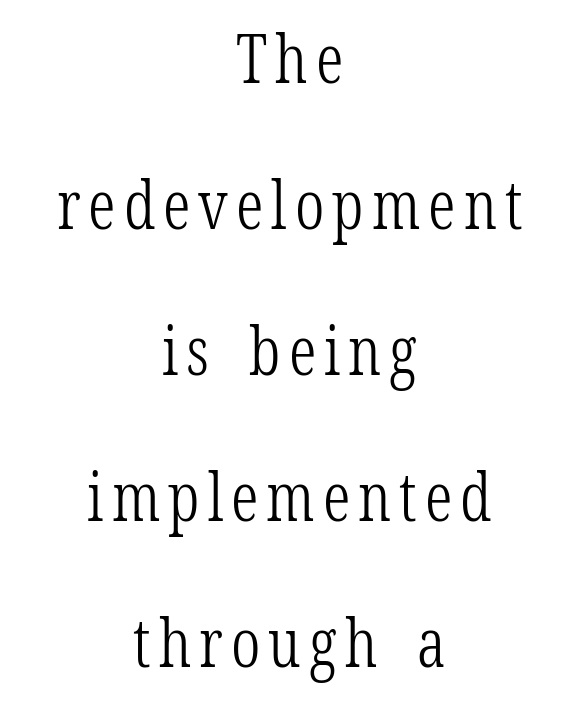
{"serif": "yes", "italic": "no", "bold": "no", "weight": "light", "width": "condensed", "stroke_contrast": "low", "x_height": "medium", "monospaced": "no", "underline": "no", "align": "center", "line_spacing": "loose", "line_spacing_ratio": 2.18, "glyph_px": 67}
